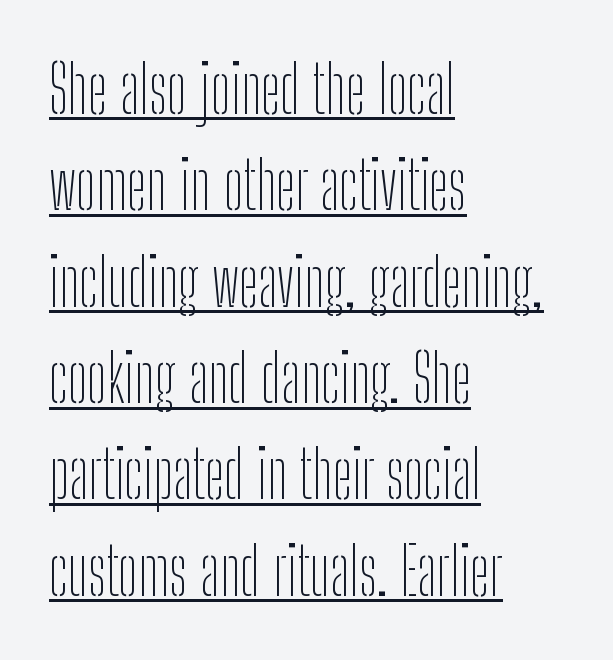
{"serif": "no", "italic": "no", "bold": "no", "weight": "thin", "width": "condensed", "stroke_contrast": "low", "x_height": "medium", "monospaced": "no", "underline": "yes", "align": "left", "line_spacing": "normal", "line_spacing_ratio": 1.46, "letter_spacing": "normal", "letter_spacing_em": 0.0, "glyph_px": 66}
